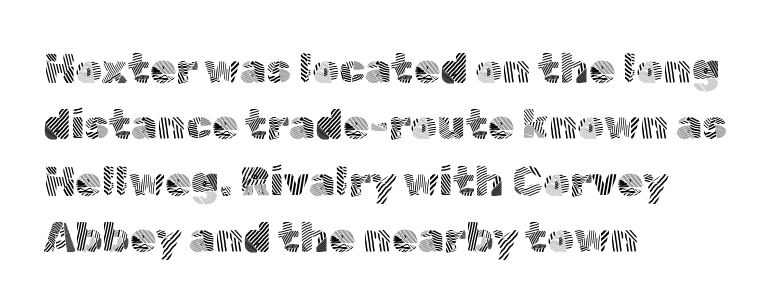
The text was rendered using a sans face with plain stroke endings. Between one letter and the next there's only the usual sliver of space. Character widths vary here, with narrow letters taking less room than wide ones. Vertical stems look standard width or narrower in stroke. Ascenders rise straight up at ninety degrees. This rendering features lettering with no underline.
